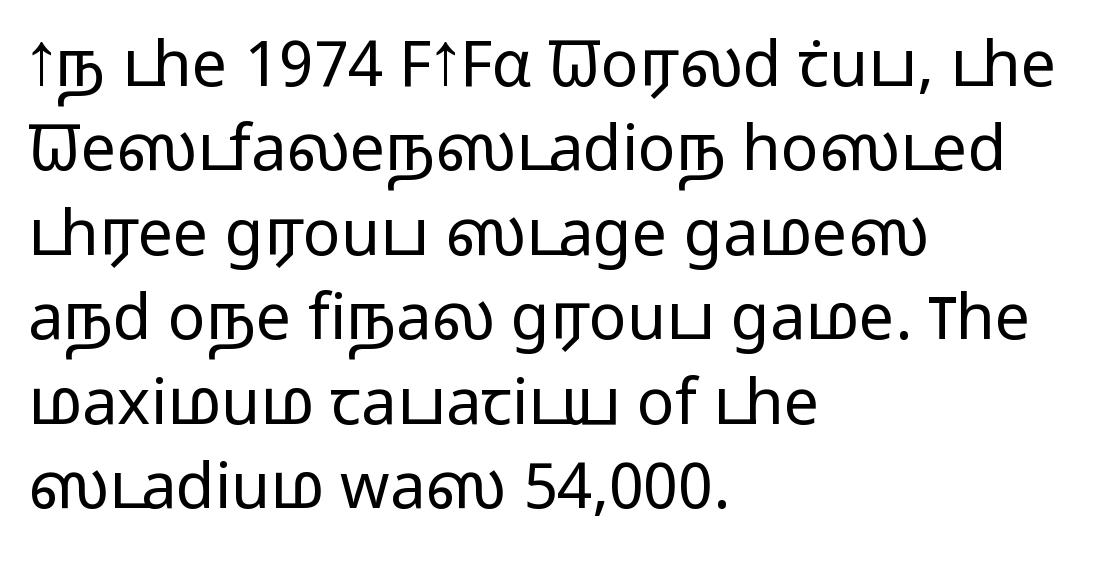
Q: Is the text bold? A: No.
Q: Is the text italic (slanted)? A: No, it is upright.
Q: Is the typeface a serif or a sans-serif typeface? A: Sans-serif.
Q: Is the text underlined? A: No.
Q: How is the paragraph aligned? A: Left-aligned.
Q: Is the spacing between letters normal or unusually wide? A: Normal.
Q: Is the spacing between lines tight, normal or loose? A: Normal.
Q: Width (condensed, normal, or wide)? A: Wide.
Q: Stroke contrast? A: Low.
Q: x-height? A: Medium.
Q: Monospaced? A: No.
